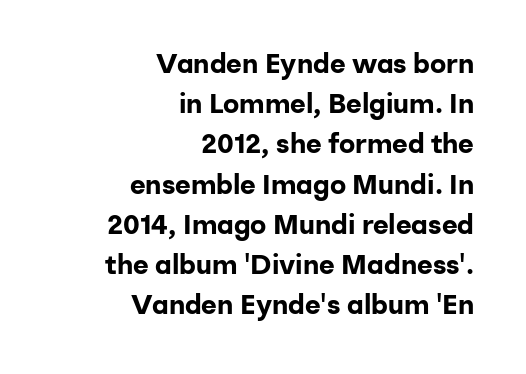
What's the leading like? Ordinary, nothing unusual. Which margin do the lines hug? The right one — the left edge is uneven. Typesetter's note: full bold, strokes at maximum text heaviness. The letters stand upright; this is a roman face.
